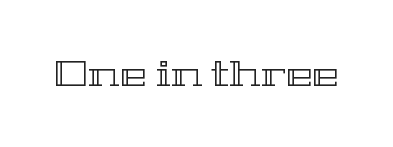
{"italic": "no", "width": "wide", "x_height": "medium", "monospaced": "no", "underline": "no", "letter_spacing": "normal", "letter_spacing_em": 0.0, "glyph_px": 36}
